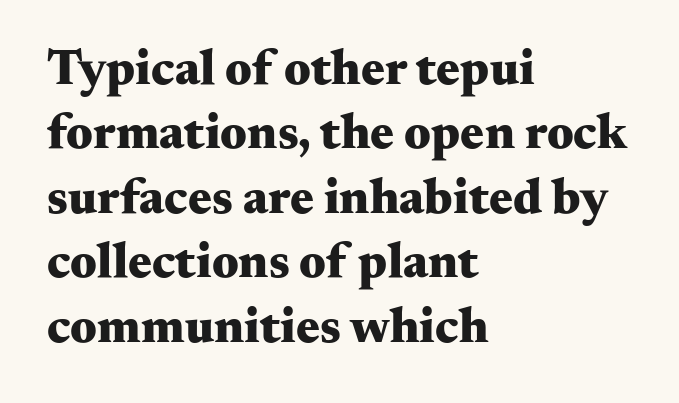
Q: Is the text bold? A: Yes.
Q: Is the text italic (slanted)? A: No, it is upright.
Q: Is the typeface a serif or a sans-serif typeface? A: Serif.
Q: Is the text underlined? A: No.
Q: How is the paragraph aligned? A: Left-aligned.
Q: Is the spacing between letters normal or unusually wide? A: Normal.
Q: Is the spacing between lines tight, normal or loose? A: Normal.
Q: Width (condensed, normal, or wide)? A: Wide.
Q: Stroke contrast? A: Medium.
Q: x-height? A: Small.
Q: Monospaced? A: No.
